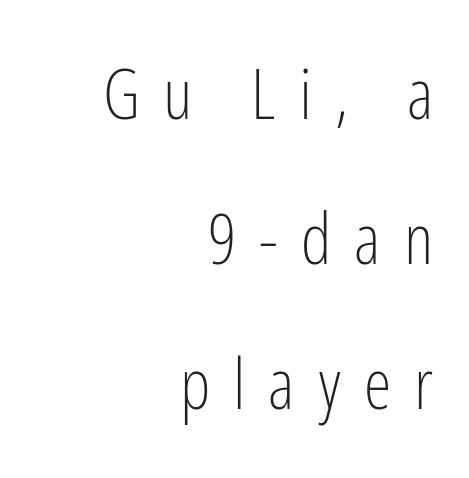
Q: Is the text bold? A: No.
Q: Is the text italic (slanted)? A: No, it is upright.
Q: Is the typeface a serif or a sans-serif typeface? A: Sans-serif.
Q: Is the text underlined? A: No.
Q: How is the paragraph aligned? A: Right-aligned.
Q: Is the spacing between letters normal or unusually wide? A: Unusually wide.
Q: Is the spacing between lines tight, normal or loose? A: Loose.
Q: Width (condensed, normal, or wide)? A: Condensed.
Q: Stroke contrast? A: Low.
Q: x-height? A: Medium.
Q: Monospaced? A: No.
